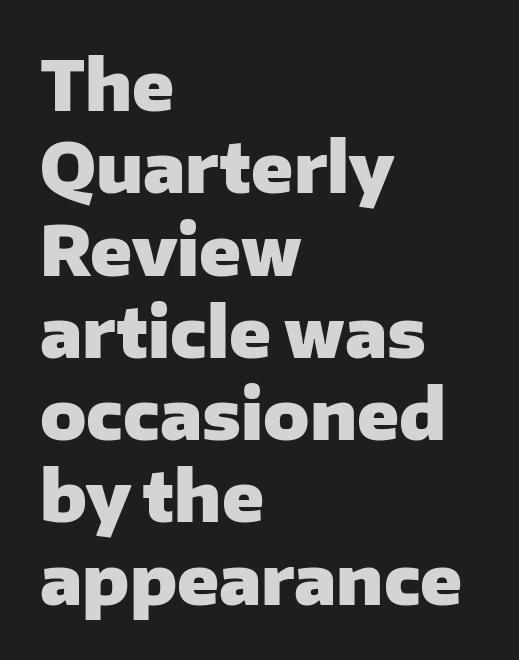
Vertical strokes here are truly vertical. Alignment: flush left. The glyphs in this specimen are sans serif. Standard letterfit; no display-style spreading of the glyphs. The characters look thick and weighty, a clear bold.
